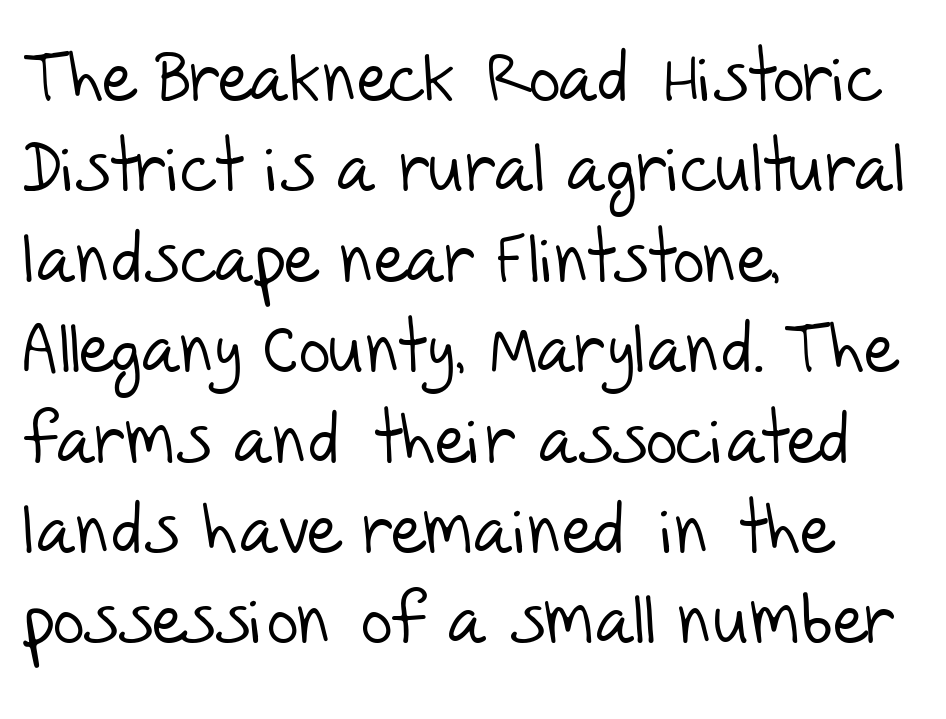
The image shows 69 px light sans-serif type; set left-aligned, normal line spacing (1.31x), normal letter spacing, not underlined; low stroke contrast and a large x-height.
